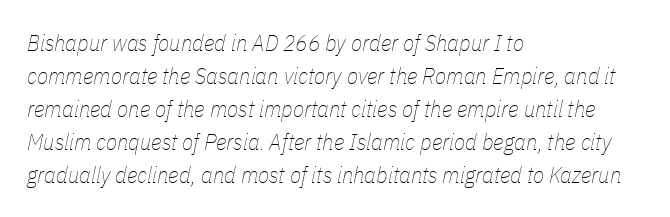
Q: Is the text bold? A: No.
Q: Is the text italic (slanted)? A: Yes, it leans right by about 11 degrees.
Q: Is the text underlined? A: No.
Q: How is the paragraph aligned? A: Left-aligned.
Q: Is the spacing between letters normal or unusually wide? A: Normal.
Q: Is the spacing between lines tight, normal or loose? A: Normal.
